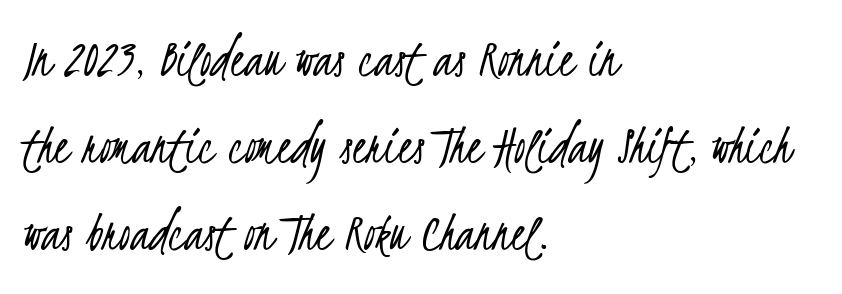
Q: Is the text bold? A: No.
Q: Is the typeface a serif or a sans-serif typeface? A: Sans-serif.
Q: Is the text underlined? A: No.
Q: How is the paragraph aligned? A: Left-aligned.
Q: Is the spacing between letters normal or unusually wide? A: Normal.
Q: Is the spacing between lines tight, normal or loose? A: Normal.
Q: Width (condensed, normal, or wide)? A: Condensed.
Q: Stroke contrast? A: Low.
Q: x-height? A: Small.
Q: Monospaced? A: No.
